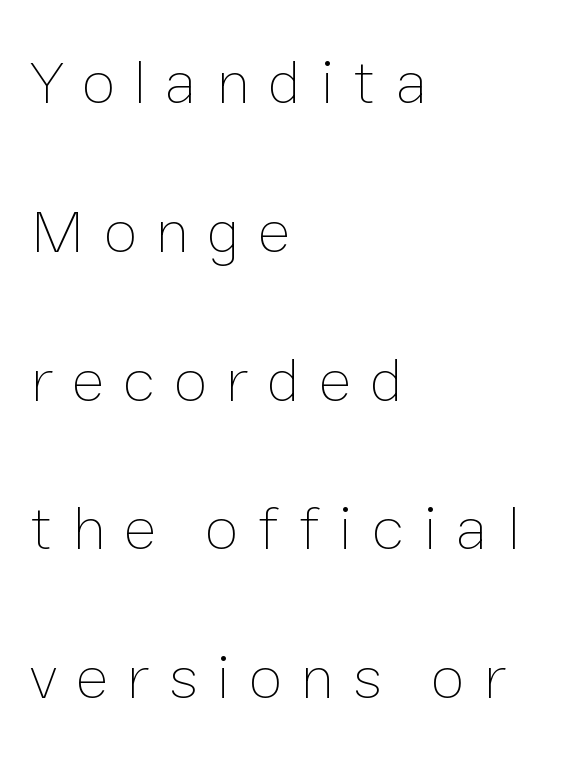
{"italic": "no", "bold": "no", "weight": "thin", "width": "normal", "stroke_contrast": "low", "x_height": "medium", "monospaced": "no", "underline": "no", "align": "left", "line_spacing": "loose", "line_spacing_ratio": 2.4, "letter_spacing": "wide", "letter_spacing_em": 0.3, "glyph_px": 62}
